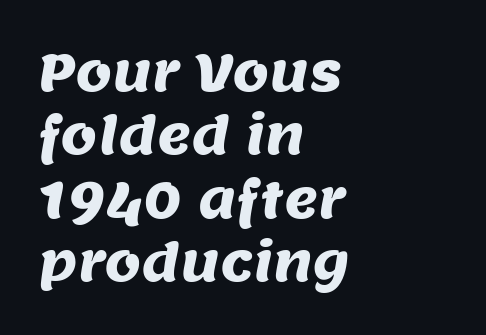
Q: Is the typeface a serif or a sans-serif typeface? A: Sans-serif.
Q: Is the text underlined? A: No.
Q: How is the paragraph aligned? A: Left-aligned.
Q: Is the spacing between letters normal or unusually wide? A: Normal.
Q: Width (condensed, normal, or wide)? A: Normal.
Q: Stroke contrast? A: Medium.
Q: x-height? A: Large.
Q: Monospaced? A: No.
